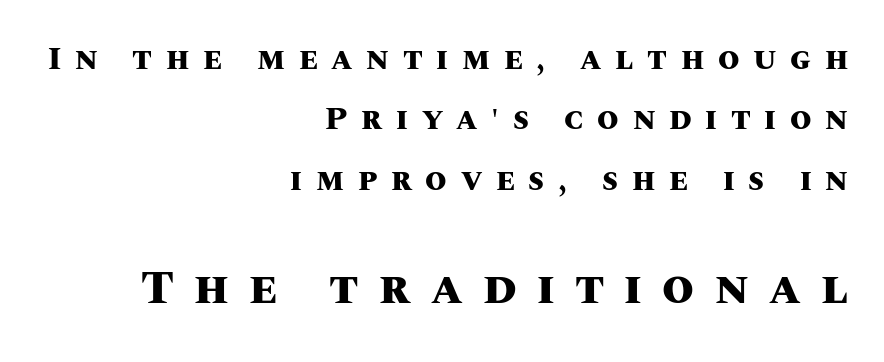
{"italic": "no", "bold": "yes", "weight": "heavy", "width": "normal", "stroke_contrast": "medium", "x_height": "large", "monospaced": "no", "underline": "no", "align": "right", "line_spacing": "loose", "line_spacing_ratio": 1.95, "letter_spacing": "wide", "letter_spacing_em": 0.44, "larger_block": "second", "size_ratio": 1.48, "glyph_px": 46}
